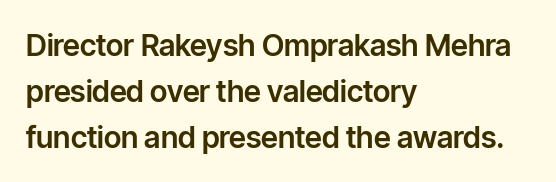
Q: Is the text italic (slanted)? A: No, it is upright.
Q: Is the typeface a serif or a sans-serif typeface? A: Sans-serif.
Q: Is the text underlined? A: No.
Q: How is the paragraph aligned? A: Left-aligned.
Q: Is the spacing between letters normal or unusually wide? A: Normal.
Q: Is the spacing between lines tight, normal or loose? A: Normal.
Q: Width (condensed, normal, or wide)? A: Normal.
Q: Stroke contrast? A: Low.
Q: x-height? A: Medium.
Q: Monospaced? A: No.
